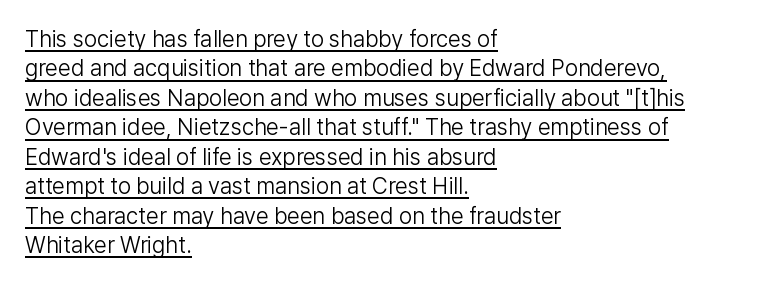
Q: Is the text bold? A: No.
Q: Is the text italic (slanted)? A: No, it is upright.
Q: Is the text underlined? A: Yes.
Q: How is the paragraph aligned? A: Left-aligned.
Q: Is the spacing between letters normal or unusually wide? A: Normal.
Q: Is the spacing between lines tight, normal or loose? A: Normal.
